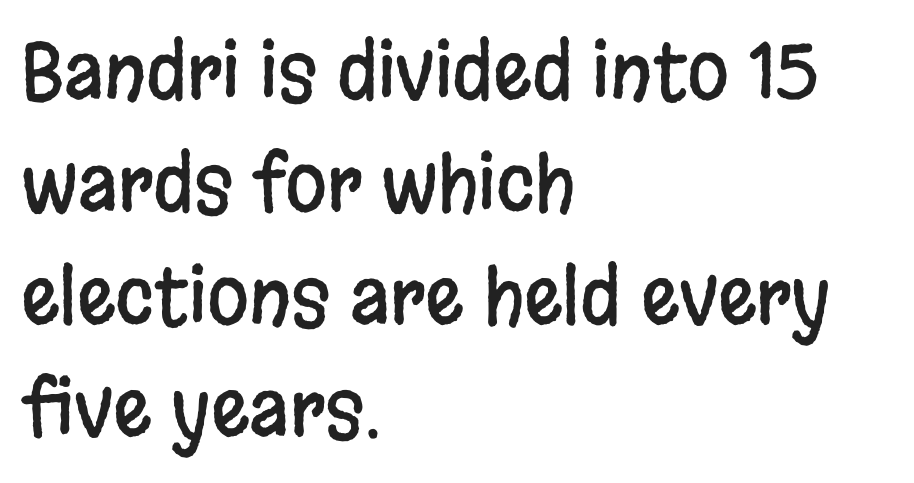
Q: Is the text italic (slanted)? A: No, it is upright.
Q: Is the typeface a serif or a sans-serif typeface? A: Sans-serif.
Q: Is the text underlined? A: No.
Q: How is the paragraph aligned? A: Left-aligned.
Q: Is the spacing between letters normal or unusually wide? A: Normal.
Q: Is the spacing between lines tight, normal or loose? A: Normal.
Q: Width (condensed, normal, or wide)? A: Condensed.
Q: Stroke contrast? A: Low.
Q: x-height? A: Large.
Q: Monospaced? A: No.
